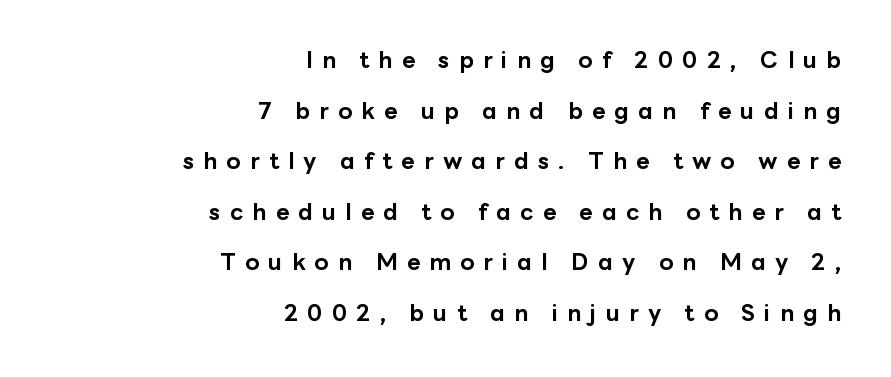
Unlike italic type, these characters show no tilt at all. The paragraph has a hard right edge and a soft left edge. Nobody drew a line under any word here. Each new line begins a long way beneath the previous one.
